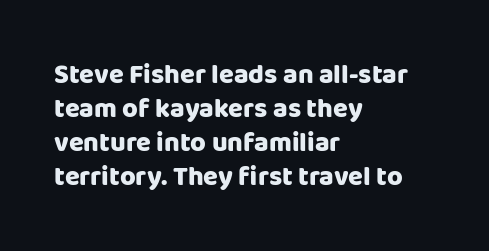
The image shows 27 px bold type, upright; set left-aligned, normal line spacing (1.26x), normal letter spacing, not underlined.
